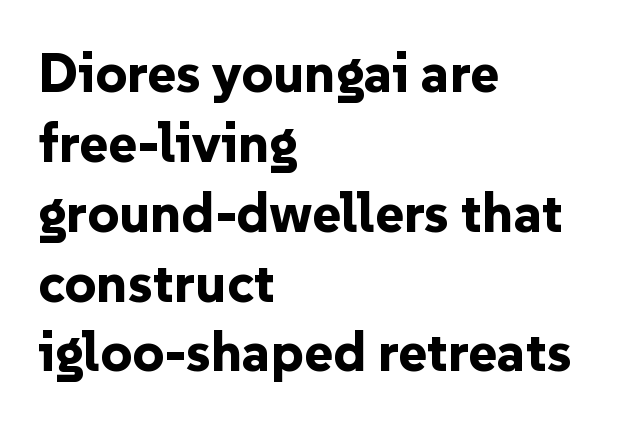
Q: Is the text bold? A: Yes.
Q: Is the text italic (slanted)? A: No, it is upright.
Q: Is the typeface a serif or a sans-serif typeface? A: Sans-serif.
Q: Is the text underlined? A: No.
Q: How is the paragraph aligned? A: Left-aligned.
Q: Is the spacing between letters normal or unusually wide? A: Normal.
Q: Is the spacing between lines tight, normal or loose? A: Normal.
Q: Width (condensed, normal, or wide)? A: Normal.
Q: Stroke contrast? A: Low.
Q: x-height? A: Medium.
Q: Monospaced? A: No.
